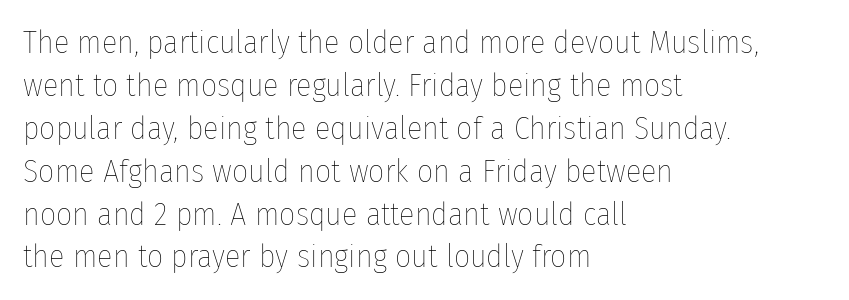
The strip under each line holds only bare page. Posture: straight, roman, zero tilt. In terms of leading, this rendering sits right in the middle. Tracking here is standard; glyphs follow each other at the usual distance. The letters advance in unequal steps, a hallmark of proportional type. The paragraph shown leans on its left margin.
